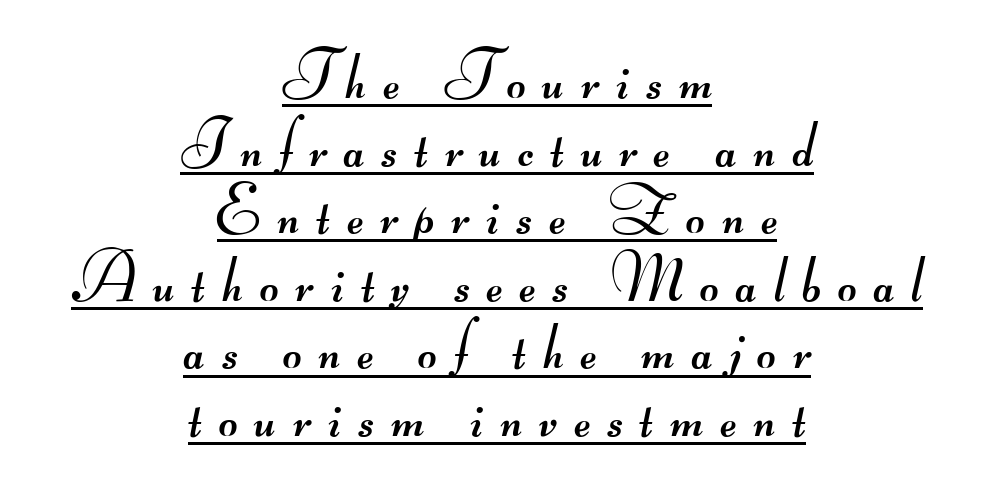
Looks like someone drew a line under every word here. Weight class: somewhere from thin through regular. The typesetter chose a symmetrical, centered arrangement here. Serifs: no, the terminals of the letterforms are clean. The passage shown has open, widely tracked lettering throughout.
